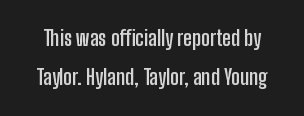
Q: Is the text bold? A: Yes.
Q: Is the text italic (slanted)? A: No, it is upright.
Q: Is the text underlined? A: No.
Q: Is the spacing between letters normal or unusually wide? A: Normal.
